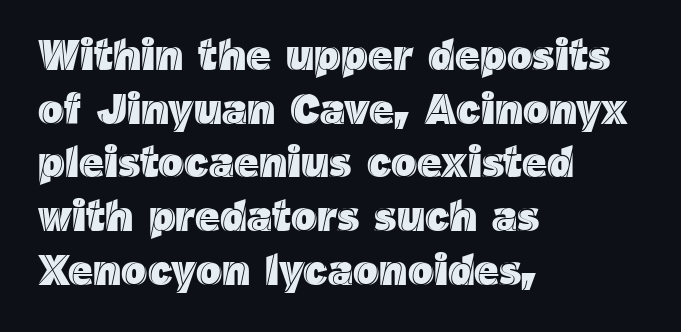
The rendering uses natural spacing where letterforms have individual widths. Rule under the text: the space is simply empty. Horizontal alignment here is leftward, the default for most running prose. Vertical strokes here are truly vertical. How are the letters spaced? Ordinarily, with no added tracking. This block has exactly the height ordinary leading produces.
